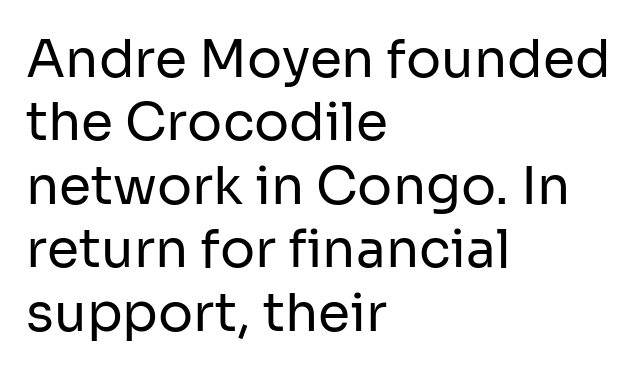
Q: Is the text bold? A: No.
Q: Is the text italic (slanted)? A: No, it is upright.
Q: Is the typeface a serif or a sans-serif typeface? A: Sans-serif.
Q: Is the text underlined? A: No.
Q: How is the paragraph aligned? A: Left-aligned.
Q: Is the spacing between letters normal or unusually wide? A: Normal.
Q: Width (condensed, normal, or wide)? A: Normal.
Q: Stroke contrast? A: Low.
Q: x-height? A: Medium.
Q: Monospaced? A: No.
